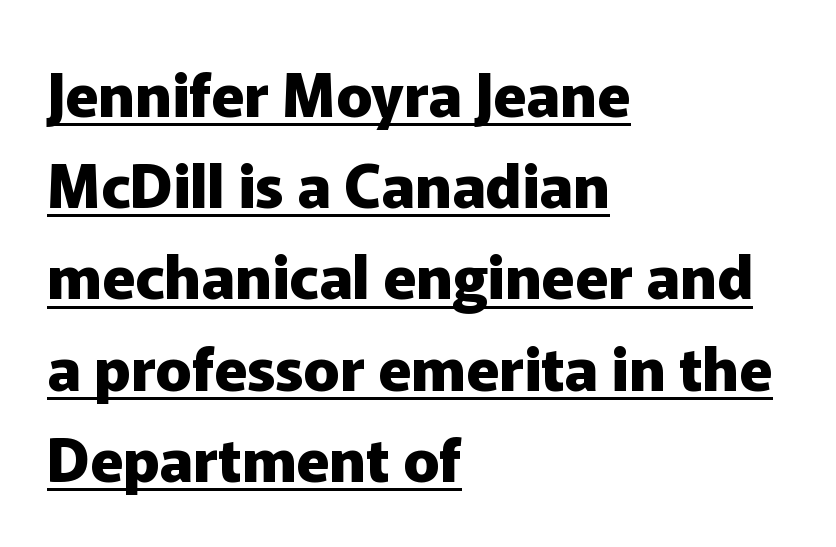
{"serif": "no", "italic": "no", "bold": "yes", "weight": "heavy", "width": "normal", "stroke_contrast": "low", "x_height": "medium", "monospaced": "no", "underline": "yes", "align": "left", "line_spacing": "normal", "line_spacing_ratio": 1.52, "letter_spacing": "normal", "letter_spacing_em": 0.0, "glyph_px": 60}
